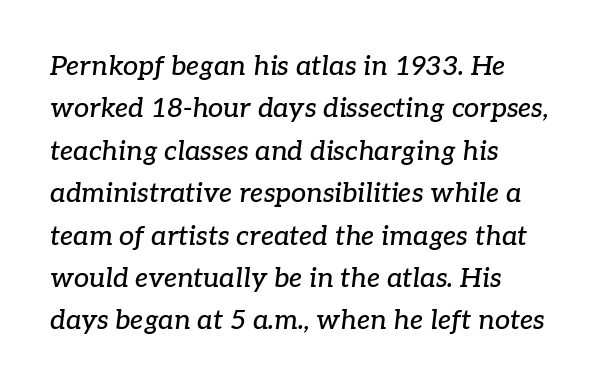
The image shows 27 px text type, italic (leaning right); set left-aligned, normal line spacing (1.57x), normal letter spacing, not underlined.
